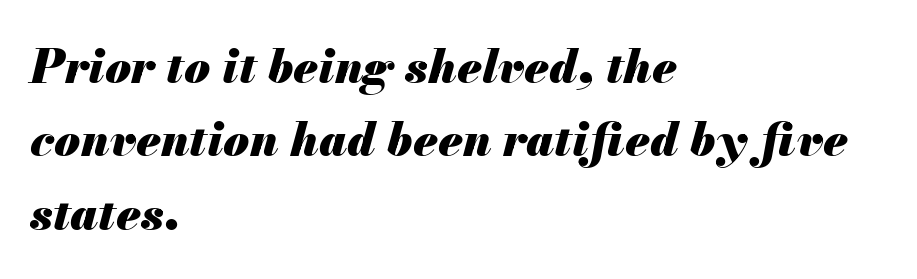
Underline: absent. A classic flush-left, rag-right setting is used for this passage. Varying glyph widths throughout — classic text-font behaviour. What stands out about the letter spacing? Nothing — it is the standard amount.
